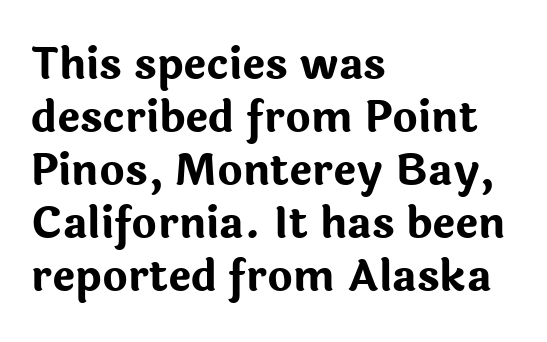
Q: Is the text bold? A: Yes.
Q: Is the text italic (slanted)? A: No, it is upright.
Q: Is the typeface a serif or a sans-serif typeface? A: Sans-serif.
Q: Is the text underlined? A: No.
Q: How is the paragraph aligned? A: Left-aligned.
Q: Is the spacing between letters normal or unusually wide? A: Normal.
Q: Width (condensed, normal, or wide)? A: Normal.
Q: Stroke contrast? A: Low.
Q: x-height? A: Medium.
Q: Monospaced? A: No.
